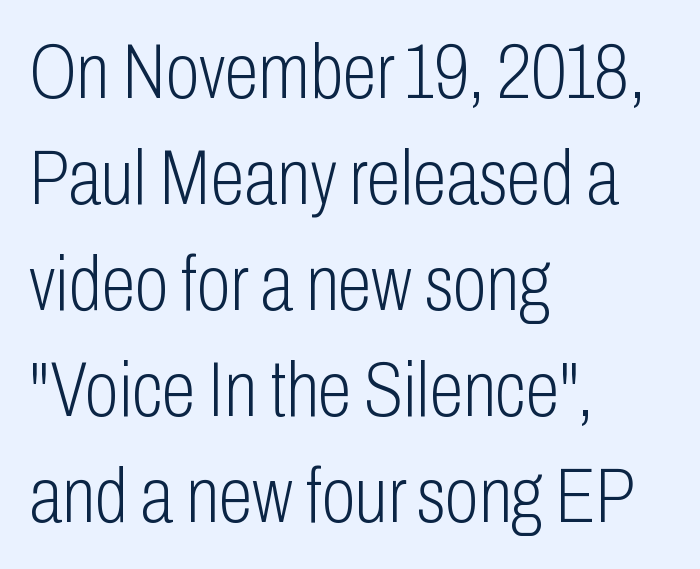
Check where the strokes stop: nothing finishes them off — pure sans. The rag falls on the right side of this text block. Type without underlining. Does the leading feel generous? No, just average. Rendered with straight, roman letterforms.
